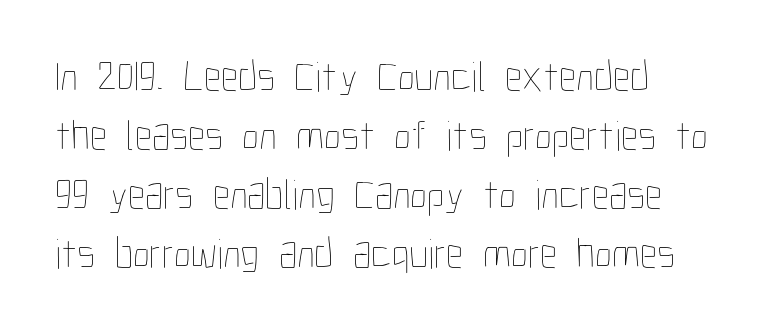
Honestly, the row spacing looks completely unremarkable. Letter spacing: default. Descender tails drop into unmarked territory. Upright lettering throughout. Is this a fixed-width face? No — the glyphs have proportional, varying widths. This reads as an unemphasized weight, regular at the heaviest.
